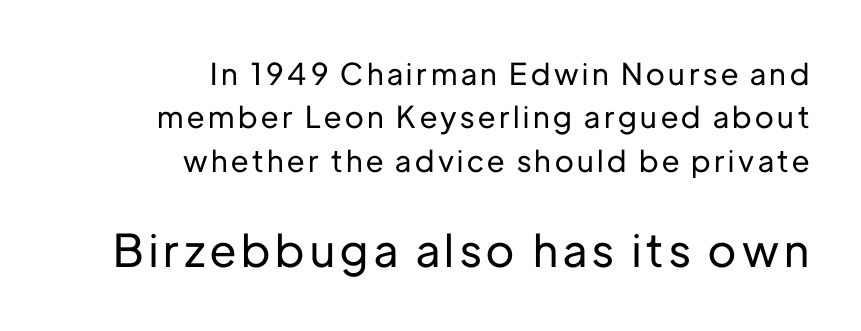
The image shows 45 px sans-serif type, upright; set right-aligned, normal line spacing (1.45x), not underlined; the second (bottom) block is 1.5x larger; low stroke contrast and a medium x-height.
